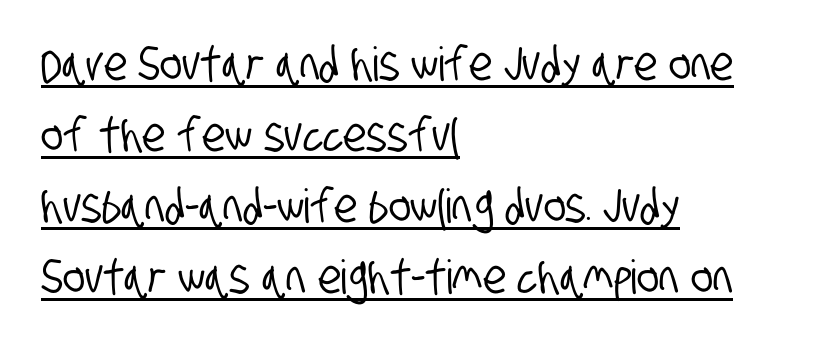
A typesetter would call this proportional, since set widths differ per character. Characters follow at the spacing the type designer built in. Stroke terminals: plain, sans-serif. Alignment: flush left. In designer terms, the underline attribute is active on this setting.
